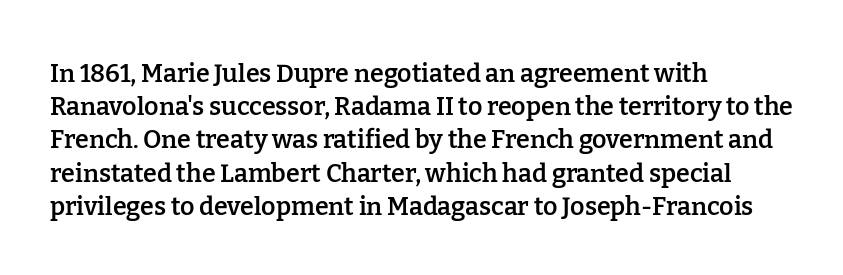
The image shows 25 px text type, upright; set left-aligned, normal line spacing (1.33x), normal letter spacing, not underlined.
